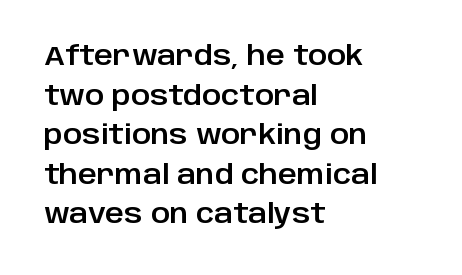
The image shows 26 px text type, upright; set left-aligned, normal line spacing (1.52x), normal letter spacing, not underlined.
